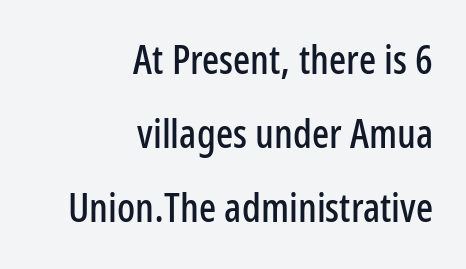
Q: Is the text italic (slanted)? A: No, it is upright.
Q: Is the typeface a serif or a sans-serif typeface? A: Sans-serif.
Q: Is the text underlined? A: No.
Q: How is the paragraph aligned? A: Right-aligned.
Q: Is the spacing between letters normal or unusually wide? A: Normal.
Q: Width (condensed, normal, or wide)? A: Condensed.
Q: Stroke contrast? A: Low.
Q: x-height? A: Medium.
Q: Monospaced? A: No.
